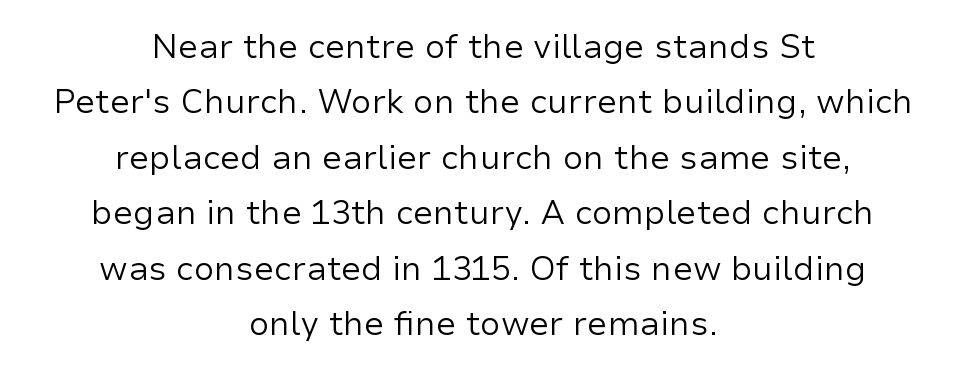
In terms of leading, this rendering sits right in the middle. Quick note: not italic, upright. Nobody touched the tracking dial on this one. Typographically, this falls in the sans-serif category. Horizontal alignment here is central, giving a formal, balanced look. Letters rest on an invisible, unmarked baseline.
